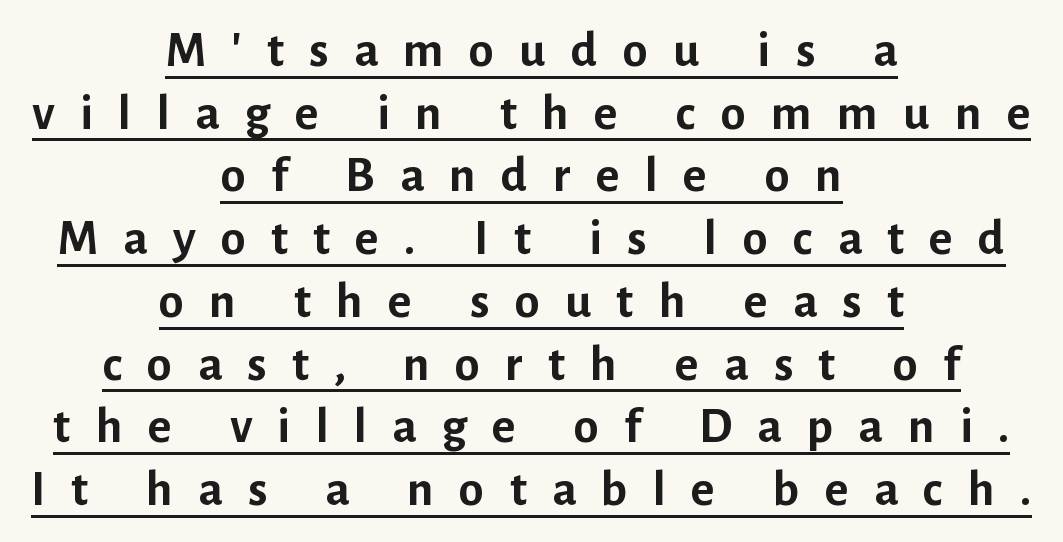
Q: Is the text bold? A: Yes.
Q: Is the text italic (slanted)? A: No, it is upright.
Q: Is the typeface a serif or a sans-serif typeface? A: Sans-serif.
Q: Is the text underlined? A: Yes.
Q: How is the paragraph aligned? A: Centered.
Q: Is the spacing between letters normal or unusually wide? A: Unusually wide.
Q: Width (condensed, normal, or wide)? A: Normal.
Q: Stroke contrast? A: Low.
Q: x-height? A: Medium.
Q: Monospaced? A: No.
